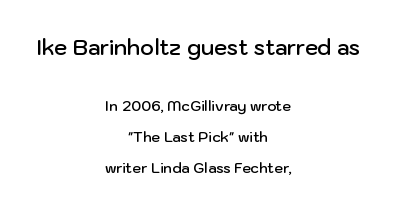
Each new line begins a long way beneath the previous one. Bold? Not quite — semibold, heavier than regular but stopping short. Ordinary non-slanted type is in use. These lines keep a tight, regular rhythm from letter to letter. Underlining? Definitely not there.
